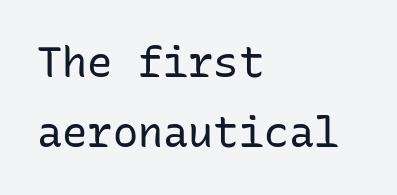
The image shows 42 px regular-weight sans-serif type, upright, monospaced; set left-aligned, normal line spacing (1.66x), normal letter spacing, not underlined; low stroke contrast and a medium x-height.
